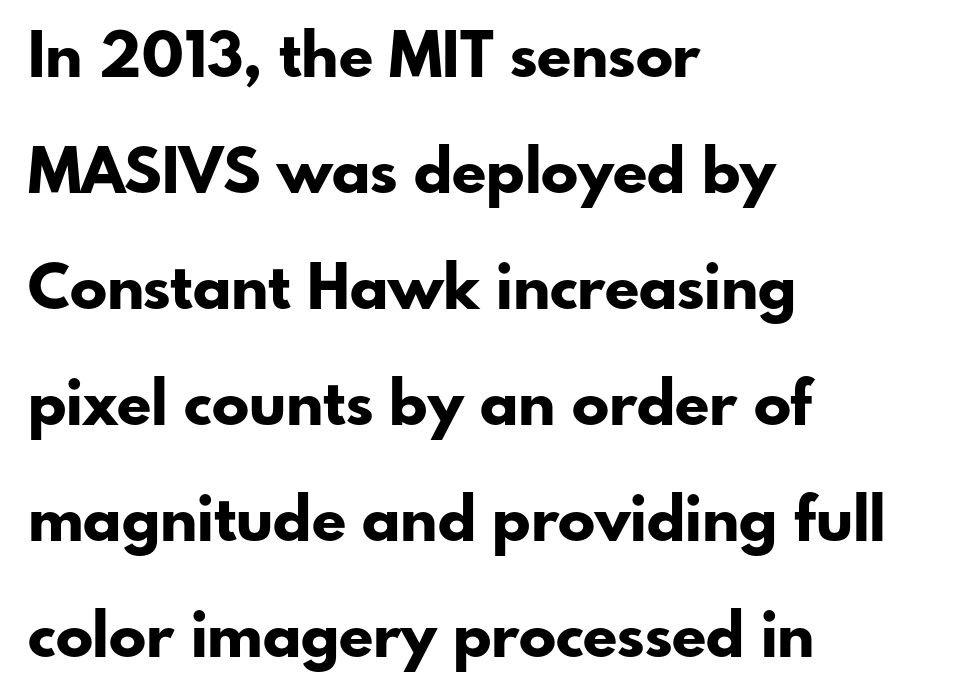
The image shows 62 px bold sans-serif type, upright; set left-aligned, line spacing 1.87x, normal letter spacing, not underlined; low stroke contrast and a small x-height.
